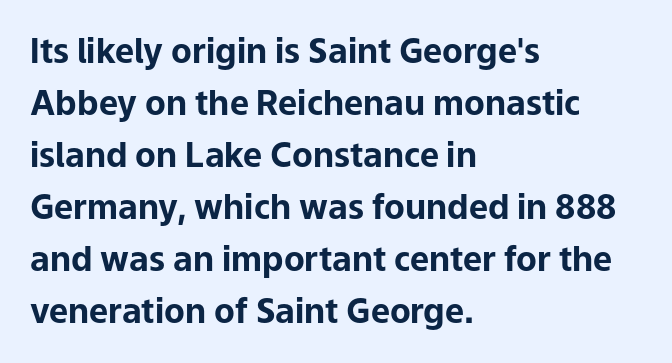
Reading down the column, the eye jumps a familiar distance to each next line. Looks like regular typesetting: each glyph gets only the width it needs. Characters remain perfectly vertical along every line. Every letter is thick-stroked: bold, no question.
